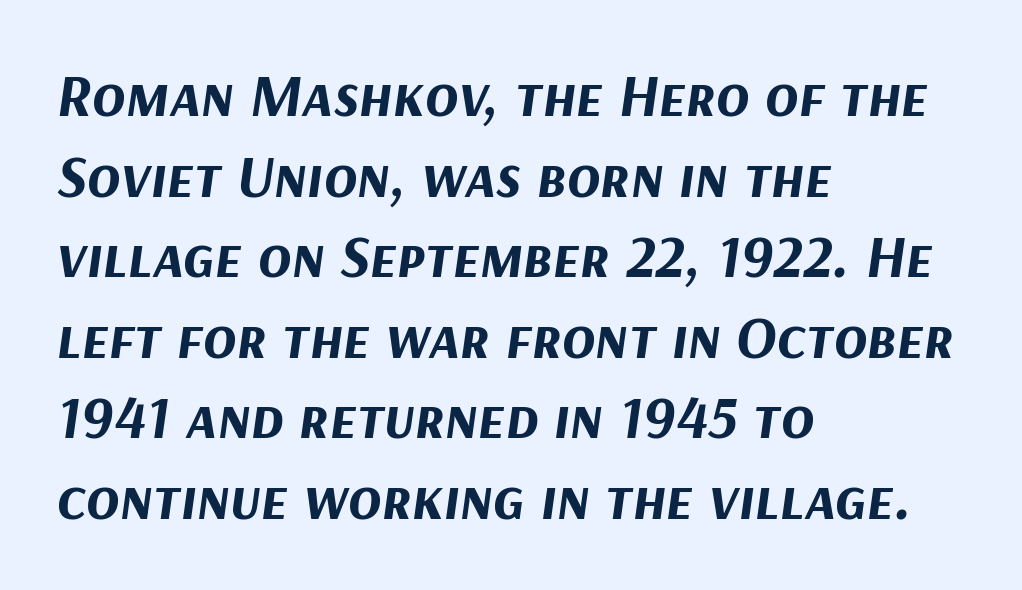
{"italic": "yes", "lean": "right", "slant_degrees": 9, "bold": "yes", "weight": "bold", "width": "normal", "stroke_contrast": "medium", "x_height": "medium", "monospaced": "no", "underline": "no", "align": "left", "line_spacing": "normal", "line_spacing_ratio": 1.32, "letter_spacing": "normal", "letter_spacing_em": 0.0, "glyph_px": 61}
